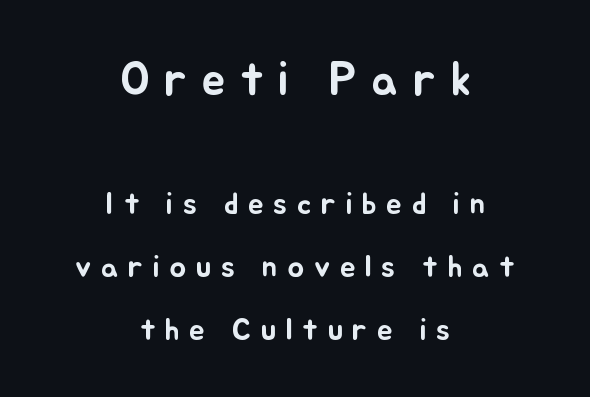
Does the leading feel generous? Absolutely, it's lavish. The space directly below the letters is spotless. Which margin do the lines hug? Neither — every line sits in the middle. Which chunk is bigger? The first one — the top block dwarfs the bottom. You could only call the tracking loose — the letters float apart.
